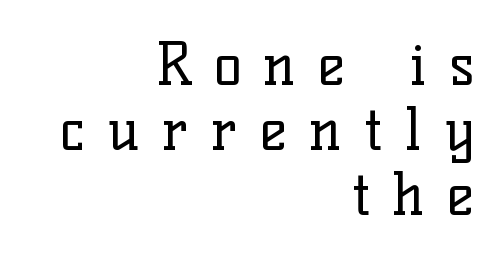
Q: Is the text bold? A: No.
Q: Is the text italic (slanted)? A: No, it is upright.
Q: Is the typeface a serif or a sans-serif typeface? A: Serif.
Q: Is the text underlined? A: No.
Q: How is the paragraph aligned? A: Right-aligned.
Q: Is the spacing between letters normal or unusually wide? A: Unusually wide.
Q: Is the spacing between lines tight, normal or loose? A: Tight.
Q: Width (condensed, normal, or wide)? A: Normal.
Q: Stroke contrast? A: Low.
Q: x-height? A: Medium.
Q: Monospaced? A: No.
